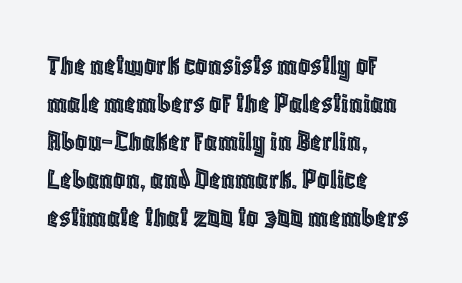
Q: Is the text italic (slanted)? A: No, it is upright.
Q: Is the text underlined? A: No.
Q: How is the paragraph aligned? A: Left-aligned.
Q: Is the spacing between letters normal or unusually wide? A: Normal.
Q: Is the spacing between lines tight, normal or loose? A: Normal.
Q: Width (condensed, normal, or wide)? A: Condensed.
Q: x-height? A: Large.
Q: Monospaced? A: No.
